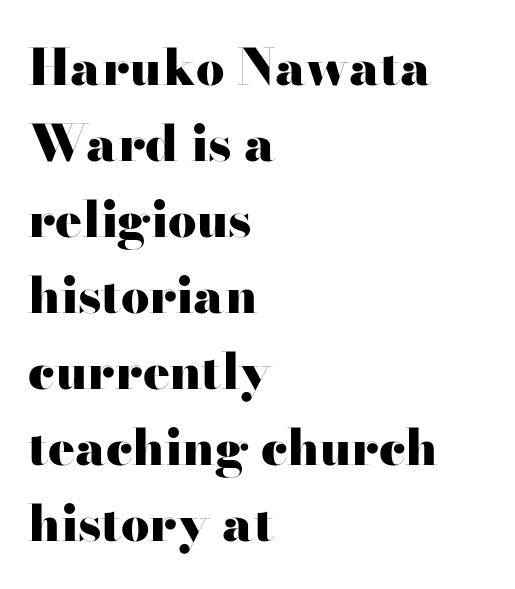
Examine the stroke ends and you'll spot serifs. When letters stand straight like this, we call the style roman or upright. Honestly, the row spacing looks completely unremarkable. Weight: bold. Think of a printed novel: that variable character pitch is what you see here.
